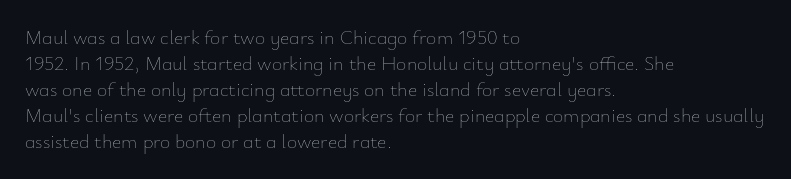
Where is the straight margin? On the left. This sample keeps an unexceptional amount of space between lines. The typesetting does not lean heavy: it is not bold. The gaps between neighbouring characters are ordinary and unremarkable. A clean baseline with only descenders dipping below it.
